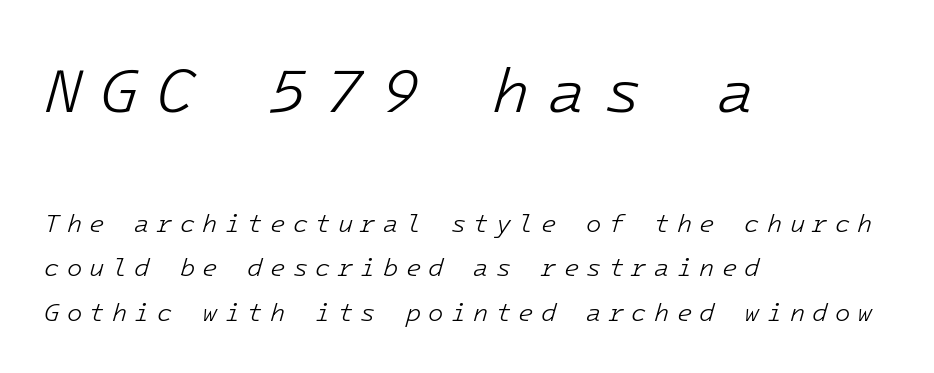
You can tell it's italic because the verticals aren't actually vertical. The horizontal fit of the characters is loose and conspicuously gappy. Larger block? The one above; the one below is distinctly smaller. Only glyphs here, with clear space below each row.
